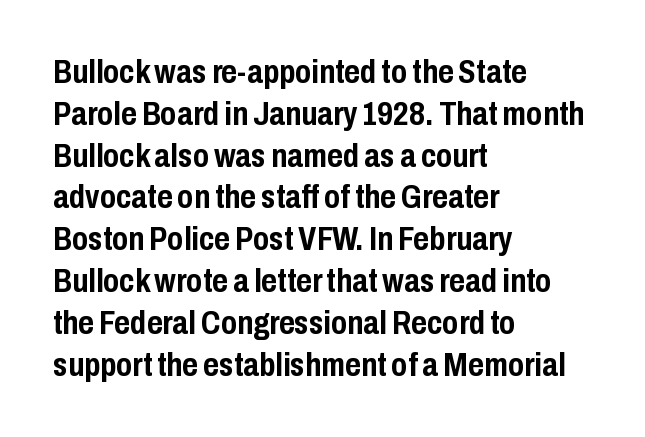
These lines were composed using upright roman letters. The paragraph shown leans on its left margin. Students, this is bold: see how much ink each stroke carries. The type is set solid horizontally, with unmodified tracking. Descenders are the only things crossing below the line. Are there feet on the stems? There aren't — it's a sans.
